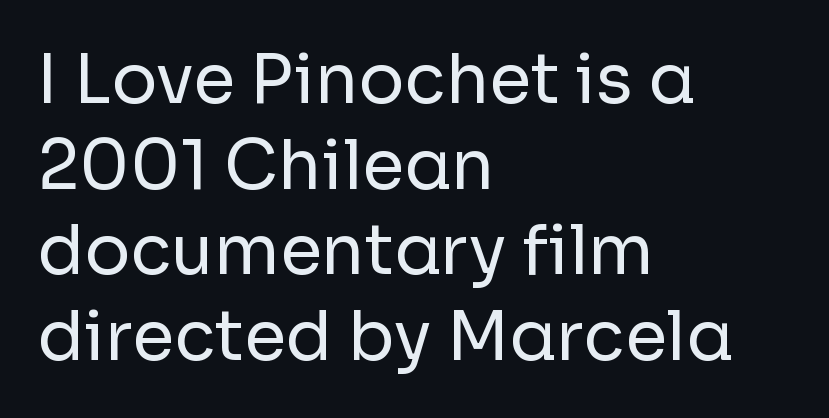
{"serif": "no", "italic": "no", "bold": "no", "weight": "regular", "width": "normal", "stroke_contrast": "low", "x_height": "medium", "monospaced": "no", "underline": "no", "align": "left", "line_spacing": "normal", "line_spacing_ratio": 1.26, "letter_spacing": "normal", "letter_spacing_em": 0.0, "glyph_px": 68}
